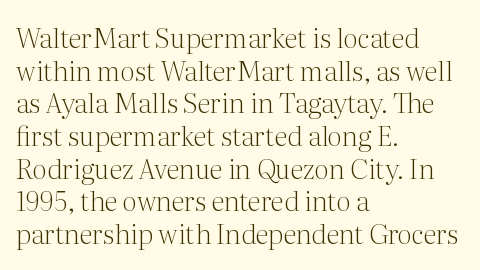
What stands out about the letter spacing? Nothing — it is the standard amount. This is not heavy type; no bold has been used. Just letters on the line, the space beneath them empty. Notice how the stems are strictly vertical — no italics here. This rendering uses left alignment, leaving the right contour irregular.
